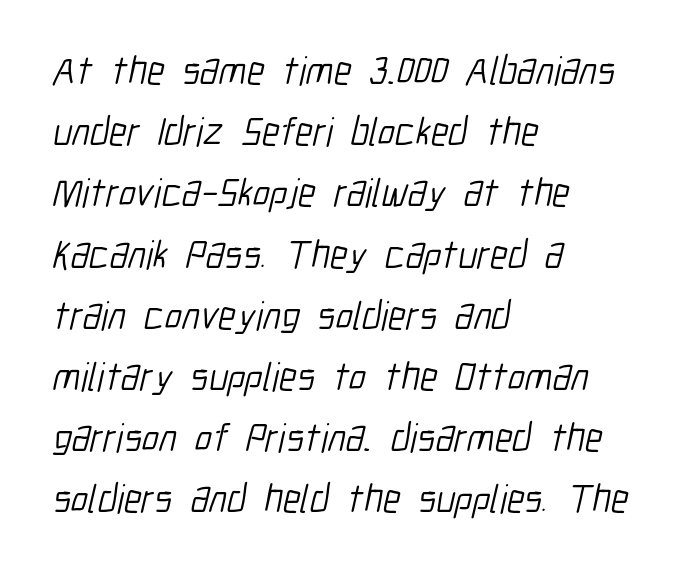
The setting favours the left margin, as ordinary paragraphs usually do. Unlike a traditional serif, this face leaves its strokes unadorned. The gaps between neighbouring characters are ordinary and unremarkable. Check the space under the baseline: it is left empty. This sample keeps an unexceptional amount of space between lines.
